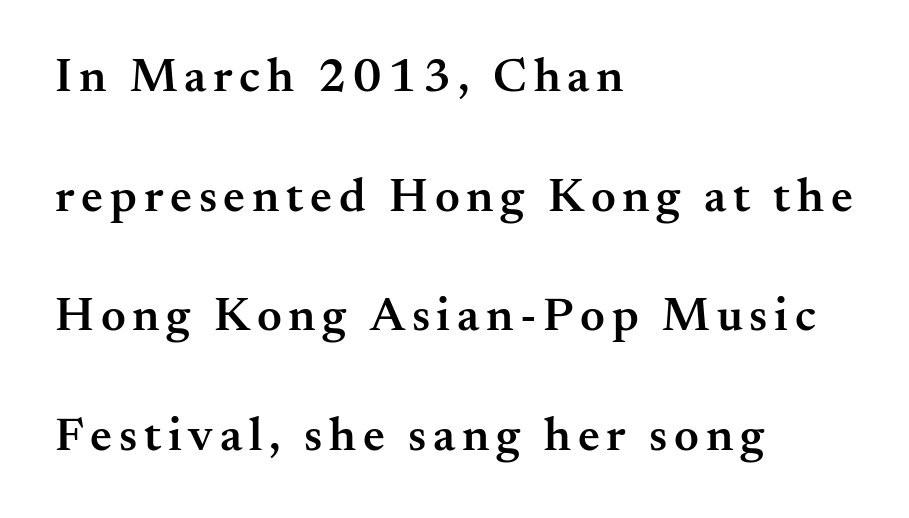
The vertical gap from one line to the next is large. The passage shown is typeset with a serif family. The glyphs have the mass of a demibold cut, below bold. In CSS terms this would be text-align: left. The words here are not underlined. Think of a printed novel: that variable character pitch is what you see here.
